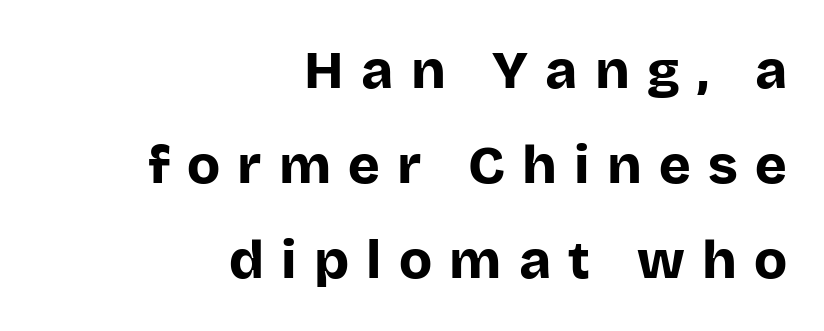
The image shows 54 px bold sans-serif type, upright; set right-aligned, line spacing 1.76x, unusually wide letter spacing (+0.32 em), not underlined; low stroke contrast and a large x-height.
